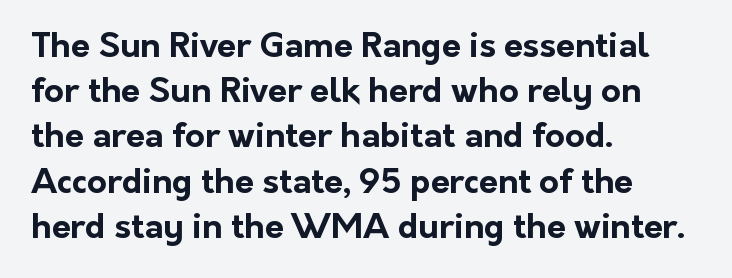
Q: Is the text bold? A: Yes.
Q: Is the text italic (slanted)? A: No, it is upright.
Q: Is the typeface a serif or a sans-serif typeface? A: Sans-serif.
Q: Is the text underlined? A: No.
Q: How is the paragraph aligned? A: Left-aligned.
Q: Is the spacing between letters normal or unusually wide? A: Normal.
Q: Is the spacing between lines tight, normal or loose? A: Normal.
Q: Width (condensed, normal, or wide)? A: Normal.
Q: Stroke contrast? A: Low.
Q: x-height? A: Medium.
Q: Monospaced? A: No.
